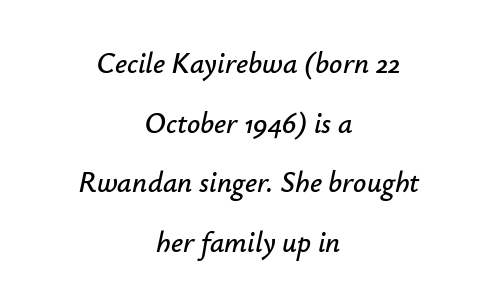
{"italic": "yes", "lean": "right", "slant_degrees": 12, "width": "normal", "stroke_contrast": "low", "x_height": "small", "monospaced": "no", "underline": "no", "align": "center", "line_spacing": "loose", "line_spacing_ratio": 2.06, "letter_spacing": "normal", "letter_spacing_em": 0.0, "glyph_px": 29}
